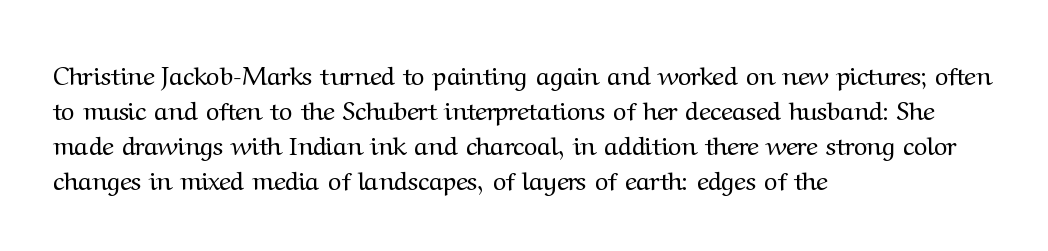
{"italic": "no", "bold": "no", "underline": "no", "align": "left", "line_spacing": "normal", "line_spacing_ratio": 1.35, "letter_spacing": "normal", "letter_spacing_em": 0.0, "glyph_px": 26}
